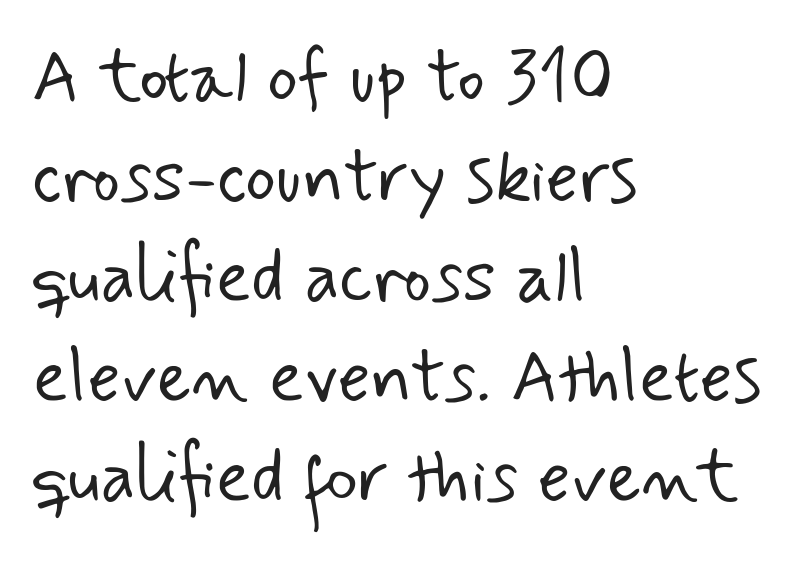
{"serif": "no", "bold": "no", "weight": "light", "width": "normal", "stroke_contrast": "low", "x_height": "small", "monospaced": "no", "underline": "no", "align": "left", "line_spacing": "normal", "line_spacing_ratio": 1.37, "letter_spacing": "normal", "letter_spacing_em": 0.0, "glyph_px": 73}
